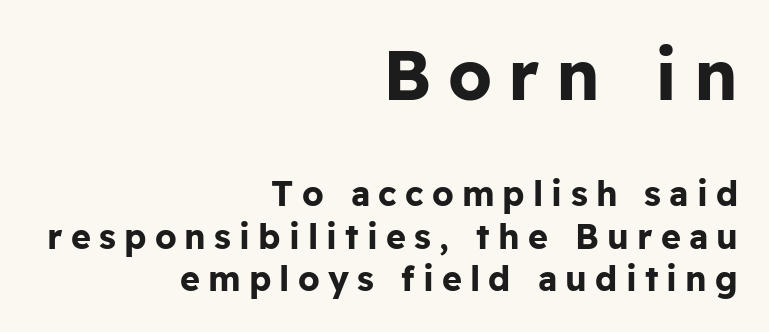
The image shows 69 px bold sans-serif type, upright; set right-aligned, normal line spacing (1.25x), unusually wide letter spacing (+0.24 em), not underlined; the first (top) block is 2.03x larger; low stroke contrast and a medium x-height.
